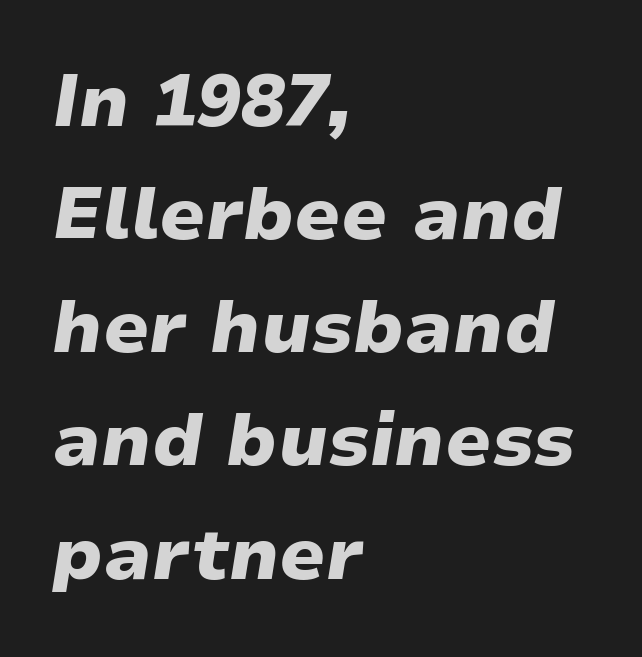
{"italic": "yes", "lean": "right", "slant_degrees": 9, "bold": "yes", "weight": "heavy", "width": "wide", "stroke_contrast": "low", "x_height": "medium", "monospaced": "no", "underline": "no", "align": "left", "line_spacing": "normal", "line_spacing_ratio": 1.55, "letter_spacing": "normal", "letter_spacing_em": 0.0, "glyph_px": 73}
